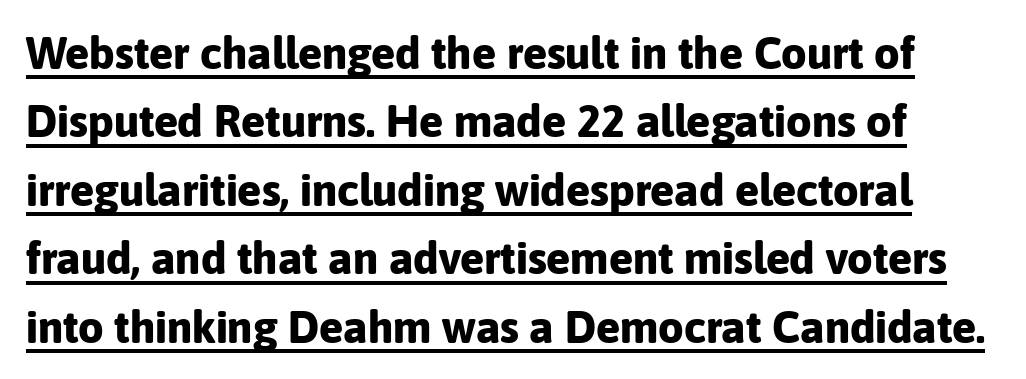
{"serif": "no", "italic": "no", "bold": "yes", "weight": "bold", "width": "normal", "stroke_contrast": "low", "x_height": "medium", "monospaced": "no", "underline": "yes", "line_spacing": "normal", "line_spacing_ratio": 1.52, "letter_spacing": "normal", "letter_spacing_em": 0.0, "glyph_px": 45}
